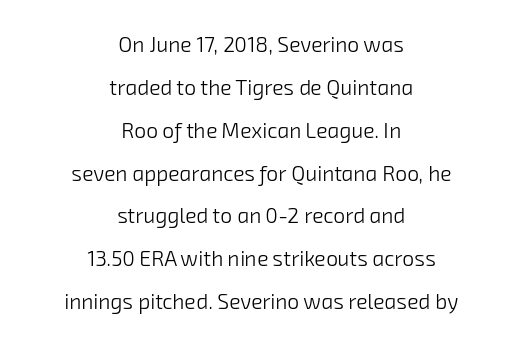
{"bold": "no", "underline": "no", "align": "center", "line_spacing": "loose", "line_spacing_ratio": 2.04, "letter_spacing": "normal", "letter_spacing_em": 0.0, "glyph_px": 21}
